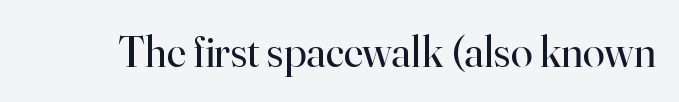
The image shows 44 px regular-weight serif type, upright; set normal letter spacing, not underlined; high stroke contrast and a small x-height.
